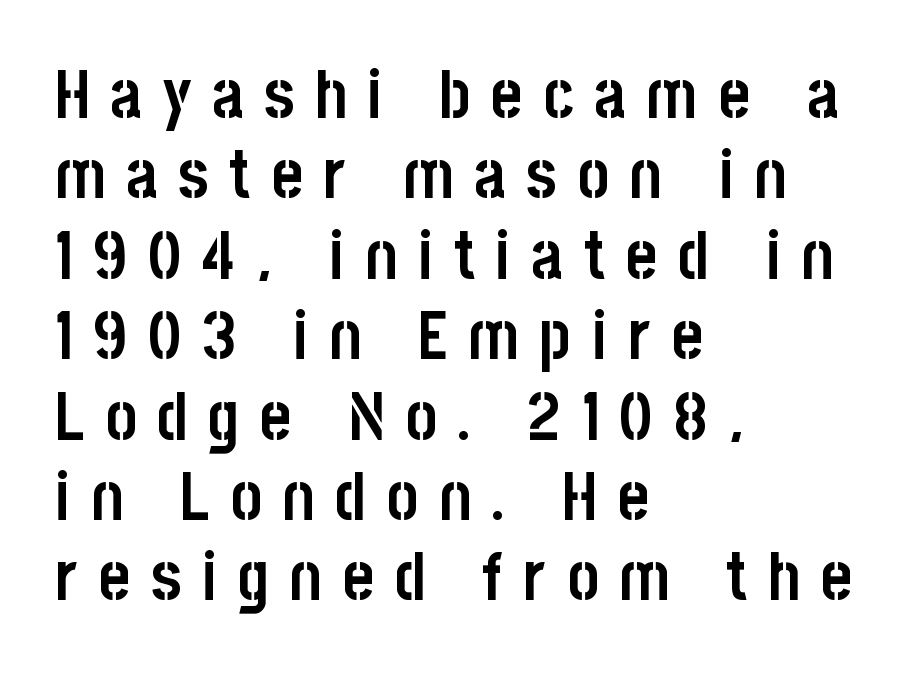
Q: Is the text bold? A: Yes.
Q: Is the text italic (slanted)? A: No, it is upright.
Q: Is the typeface a serif or a sans-serif typeface? A: Sans-serif.
Q: Is the text underlined? A: No.
Q: How is the paragraph aligned? A: Left-aligned.
Q: Is the spacing between letters normal or unusually wide? A: Unusually wide.
Q: Width (condensed, normal, or wide)? A: Condensed.
Q: Stroke contrast? A: Low.
Q: x-height? A: Large.
Q: Monospaced? A: No.
